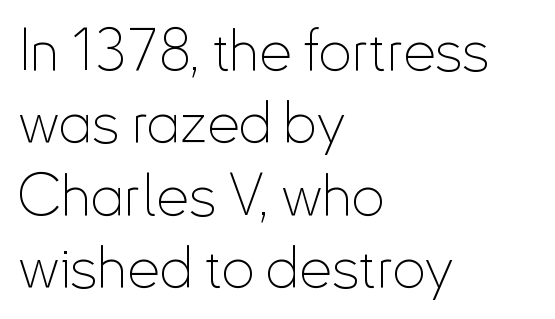
{"serif": "no", "italic": "no", "bold": "no", "weight": "thin", "width": "condensed", "stroke_contrast": "low", "x_height": "small", "monospaced": "no", "underline": "no", "align": "left", "line_spacing": "normal", "line_spacing_ratio": 1.25, "letter_spacing": "normal", "letter_spacing_em": 0.0, "glyph_px": 58}
